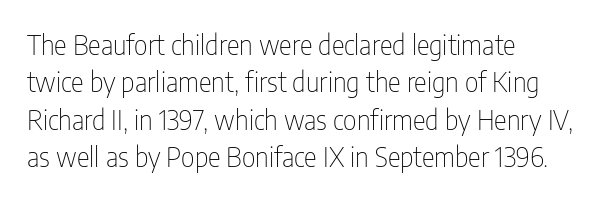
Interline gaps are of average width in this sample. Inter-character spacing is left at the font's built-in metrics. If you drew a line through each stem, it would be perfectly vertical. Words float on clear page, feet unadorned. Each line starts at the same left margin while the right side varies.
